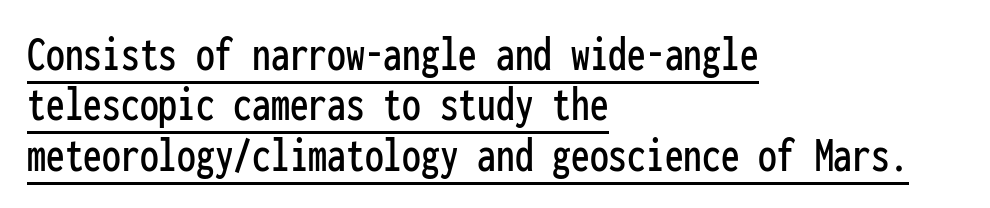
Q: Is the text italic (slanted)? A: No, it is upright.
Q: Is the typeface a serif or a sans-serif typeface? A: Sans-serif.
Q: Is the text underlined? A: Yes.
Q: How is the paragraph aligned? A: Left-aligned.
Q: Is the spacing between letters normal or unusually wide? A: Normal.
Q: Is the spacing between lines tight, normal or loose? A: Tight.
Q: Width (condensed, normal, or wide)? A: Condensed.
Q: Stroke contrast? A: Low.
Q: x-height? A: Medium.
Q: Monospaced? A: Yes.
